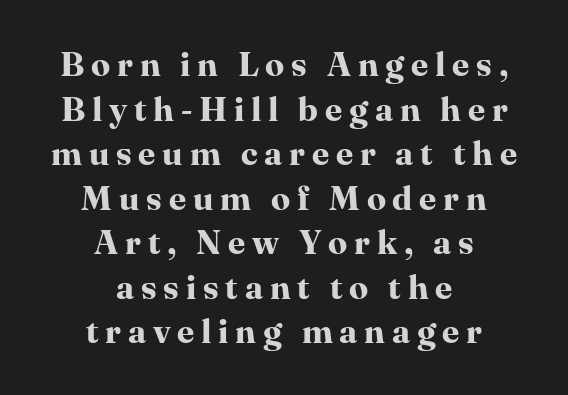
Q: Is the text bold? A: Yes.
Q: Is the text italic (slanted)? A: No, it is upright.
Q: Is the typeface a serif or a sans-serif typeface? A: Serif.
Q: Is the text underlined? A: No.
Q: How is the paragraph aligned? A: Centered.
Q: Is the spacing between letters normal or unusually wide? A: Unusually wide.
Q: Is the spacing between lines tight, normal or loose? A: Normal.
Q: Width (condensed, normal, or wide)? A: Normal.
Q: Stroke contrast? A: High.
Q: x-height? A: Medium.
Q: Monospaced? A: No.
